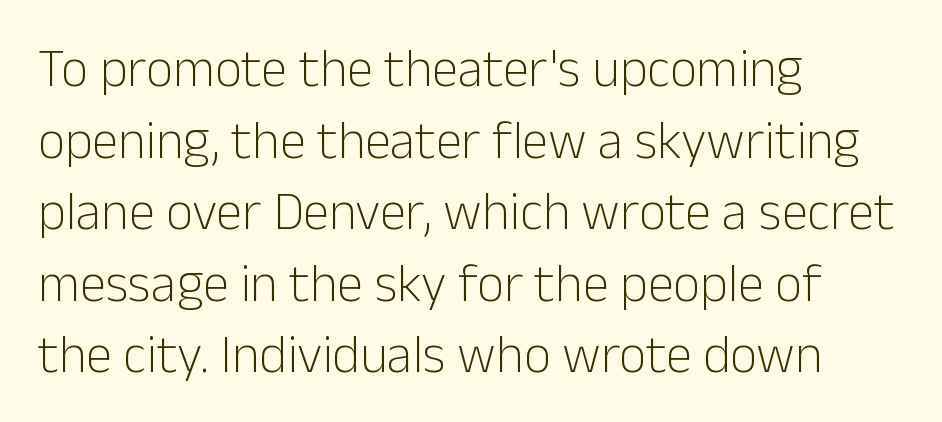
Q: Is the text bold? A: No.
Q: Is the text italic (slanted)? A: No, it is upright.
Q: Is the typeface a serif or a sans-serif typeface? A: Sans-serif.
Q: Is the text underlined? A: No.
Q: How is the paragraph aligned? A: Left-aligned.
Q: Is the spacing between letters normal or unusually wide? A: Normal.
Q: Is the spacing between lines tight, normal or loose? A: Normal.
Q: Width (condensed, normal, or wide)? A: Normal.
Q: Stroke contrast? A: Low.
Q: x-height? A: Medium.
Q: Monospaced? A: No.
